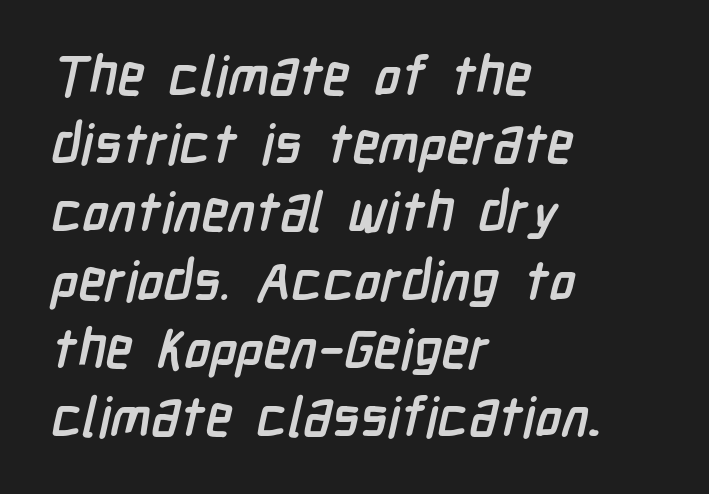
The image shows 55 px semibold, condensed sans-serif type; set left-aligned, line spacing 1.24x, normal letter spacing, not underlined; low stroke contrast and a medium x-height.
